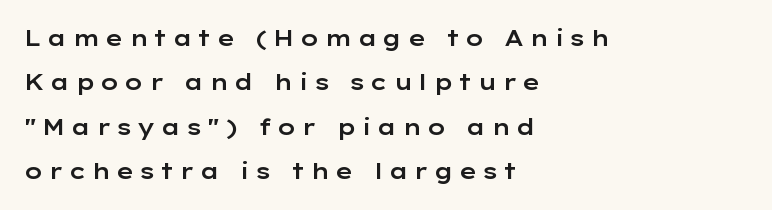
{"italic": "no", "underline": "no", "align": "left", "line_spacing": "loose", "line_spacing_ratio": 2.02, "letter_spacing": "wide", "letter_spacing_em": 0.22, "glyph_px": 22}
